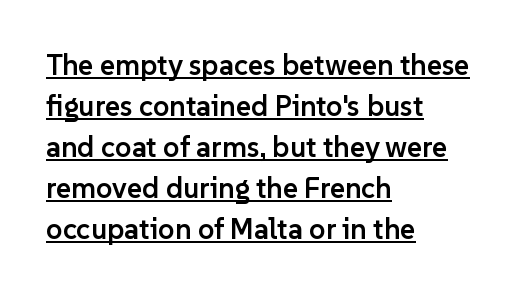
Each letter keeps its own natural width here, so spacing adapts to shape. Students, this is semibold: more ink than regular, less than bold. Default kerning and tracking; the words read as compact shapes. Observe the absence of serifs on each vertical stroke in this sample.
